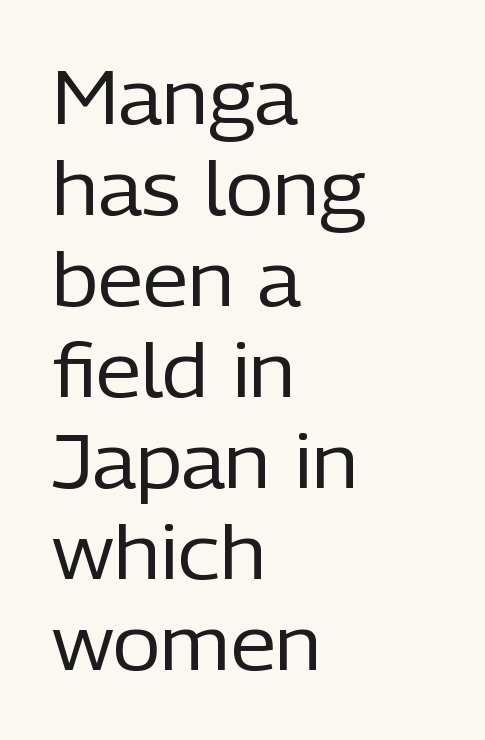
{"serif": "no", "italic": "no", "bold": "no", "weight": "regular", "width": "normal", "stroke_contrast": "low", "x_height": "medium", "monospaced": "no", "underline": "no", "align": "left", "line_spacing_ratio": 1.23, "letter_spacing": "normal", "letter_spacing_em": 0.0, "glyph_px": 74}
